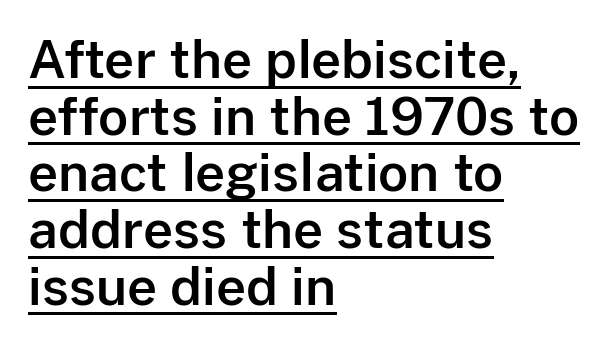
The image shows 52 px sans-serif type, upright; set left-aligned, tight line spacing (1.09x), normal letter spacing, underlined; low stroke contrast and a medium x-height.
